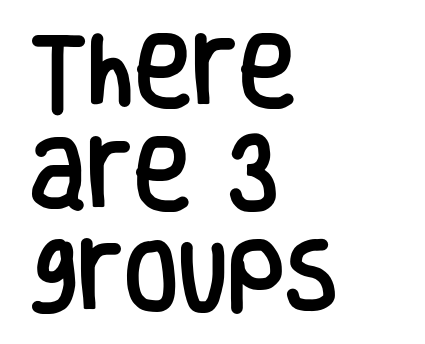
The image shows 79 px condensed sans-serif type, upright; set left-aligned, normal line spacing (1.3x), normal letter spacing, not underlined; low stroke contrast and a large x-height.
